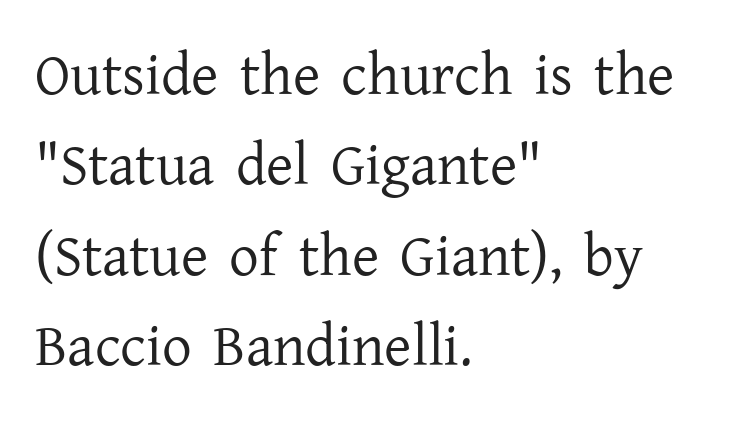
Tall strokes in this sample are plumb rather than angled. Regarding serifs, this sample has them. Default kerning and tracking; the words read as compact shapes. The paragraph shown leans on its left margin. Weight: regular or lighter. The space directly below the letters is spotless.
